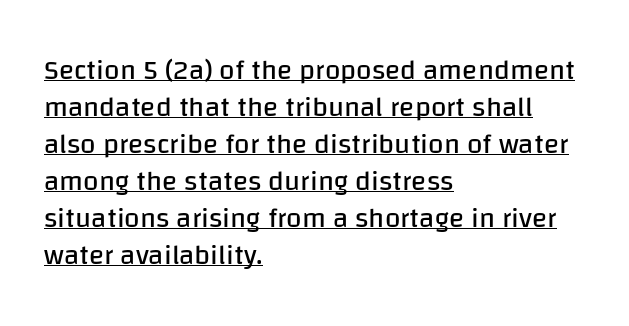
{"serif": "no", "italic": "no", "bold": "no", "weight": "regular", "width": "normal", "stroke_contrast": "low", "x_height": "large", "monospaced": "no", "underline": "yes", "align": "left", "line_spacing": "normal", "line_spacing_ratio": 1.32, "letter_spacing": "normal", "letter_spacing_em": 0.0, "glyph_px": 28}
